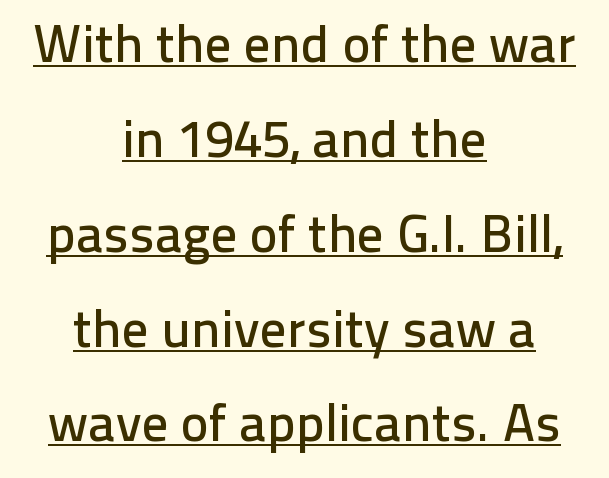
The typeface chosen for these lines omits serifs. The paragraph shown floats in the horizontal middle. There is no visible air inserted between adjacent glyphs. The type sits square on the baseline with zero lean.
